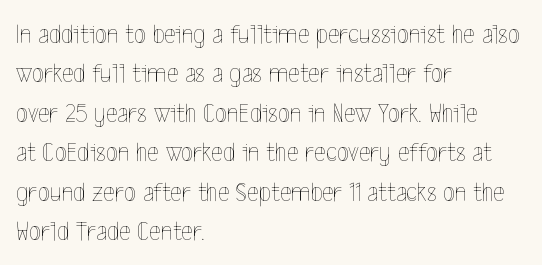
The image shows 28 px thin, condensed type, upright; set left-aligned, normal line spacing (1.41x), normal letter spacing, not underlined; a medium x-height.
